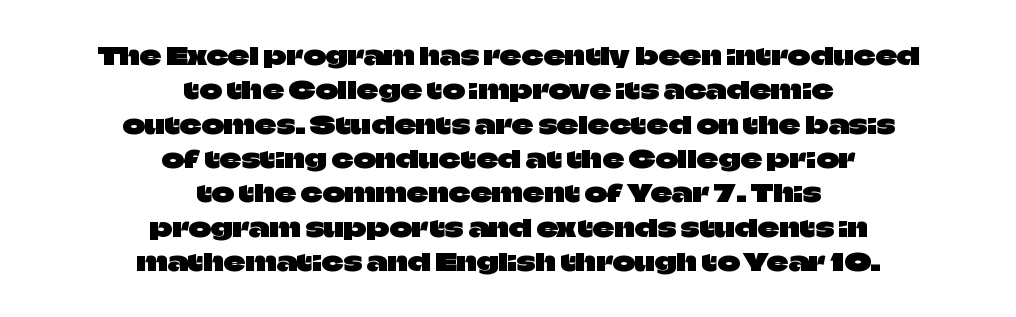
The image shows 24 px text type, upright; set centered, normal line spacing (1.43x), normal letter spacing, not underlined.
